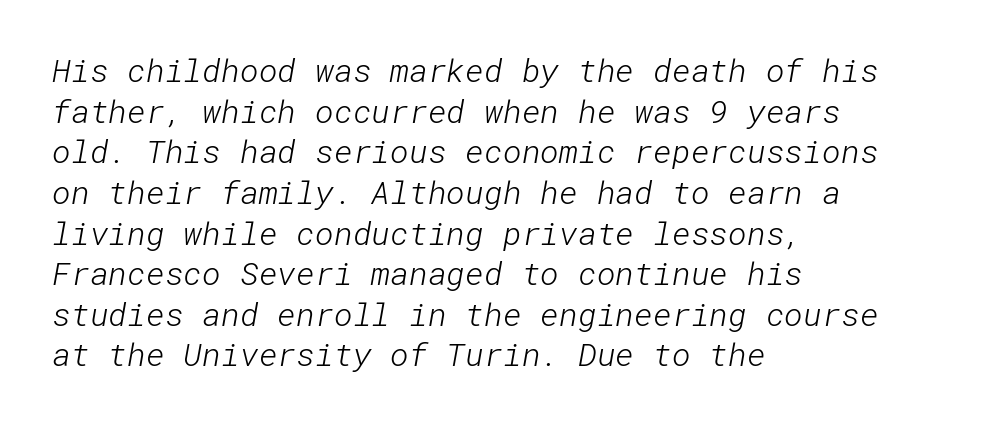
Q: Is the text bold? A: No.
Q: Is the typeface a serif or a sans-serif typeface? A: Sans-serif.
Q: Is the text underlined? A: No.
Q: How is the paragraph aligned? A: Left-aligned.
Q: Is the spacing between letters normal or unusually wide? A: Normal.
Q: Is the spacing between lines tight, normal or loose? A: Normal.
Q: Width (condensed, normal, or wide)? A: Normal.
Q: Stroke contrast? A: Low.
Q: x-height? A: Medium.
